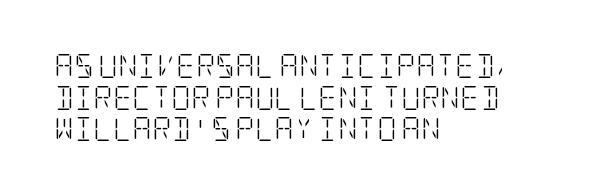
The image shows 24 px text type, upright; set left-aligned, normal line spacing (1.32x), normal letter spacing, not underlined.
